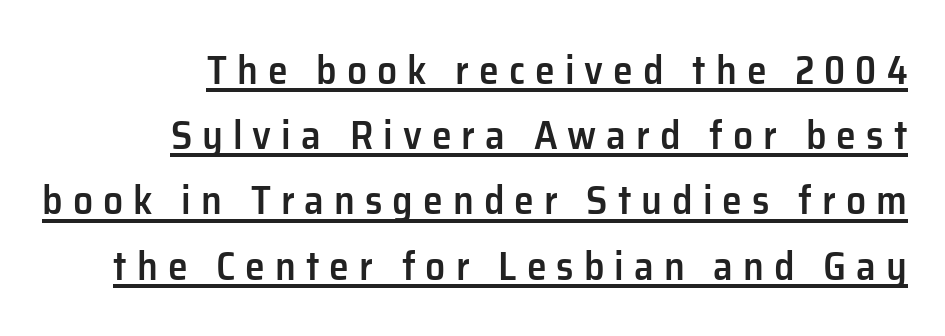
The image shows 40 px semibold sans-serif type, upright; set right-aligned, normal line spacing (1.63x), unusually wide letter spacing (+0.25 em), underlined; low stroke contrast and a medium x-height.
